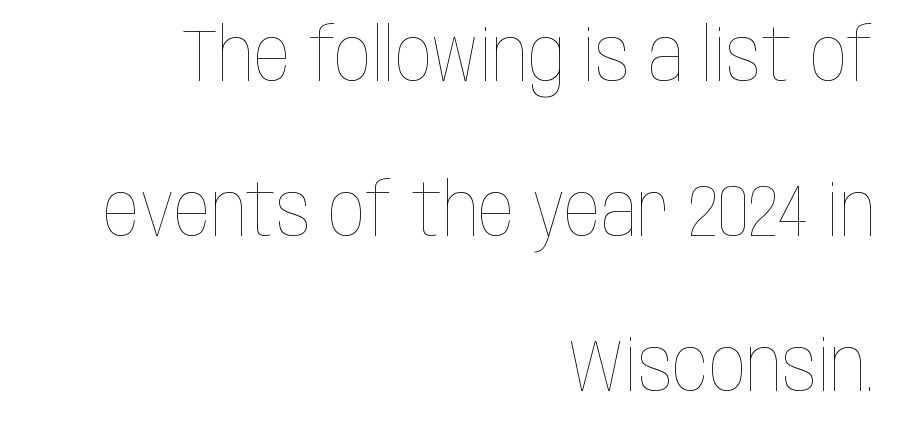
Underlining? Definitely not there. What stands out about the letter spacing? Nothing — it is the standard amount. Is this a fixed-width face? No — the glyphs have proportional, varying widths. Ink coverage per letter is moderate at most.
